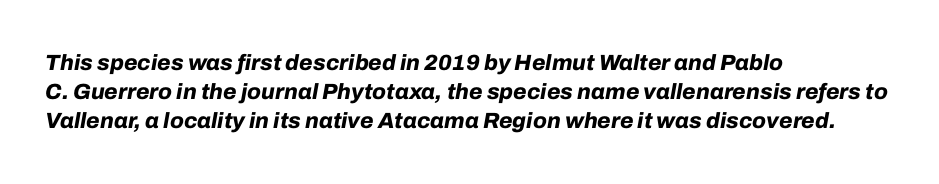
The image shows 22 px bold type, italic (leaning right); set left-aligned, normal line spacing (1.32x), normal letter spacing, not underlined.
